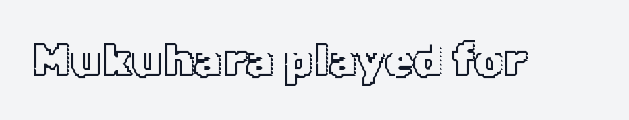
The face used here is rendered with its standard letterfit. Nobody drew a line under any word here. The letters stand upright; this is a roman face. Looks like regular typesetting: each glyph gets only the width it needs.
